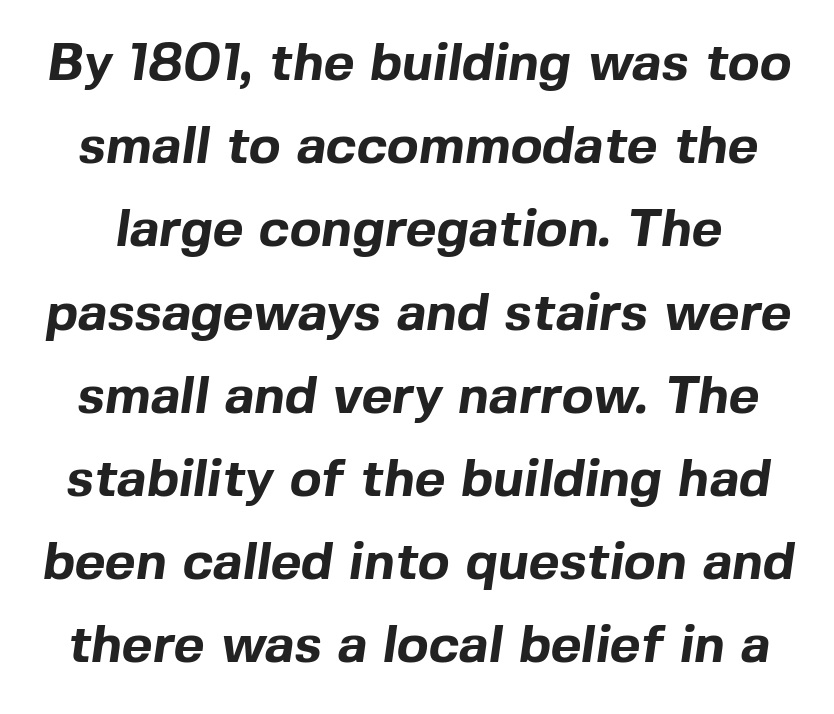
The passage shown is emphatically bold. What stands out about the letter spacing? Nothing — it is the standard amount. The rendering uses a moderate line-height, typical for paragraphs. A bare baseline throughout the passage. You could not count columns in this text — the font is proportionally spaced. Does the type have serifs? No, each stem ends abruptly.
